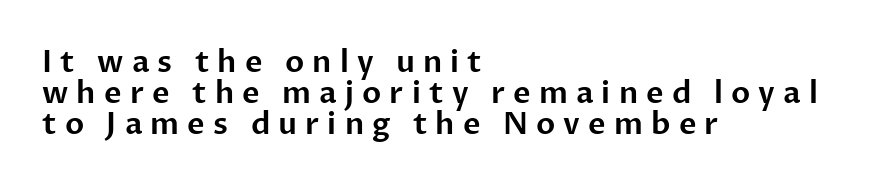
Q: Is the text italic (slanted)? A: No, it is upright.
Q: Is the typeface a serif or a sans-serif typeface? A: Sans-serif.
Q: Is the text underlined? A: No.
Q: How is the paragraph aligned? A: Left-aligned.
Q: Is the spacing between letters normal or unusually wide? A: Unusually wide.
Q: Is the spacing between lines tight, normal or loose? A: Tight.
Q: Width (condensed, normal, or wide)? A: Normal.
Q: Stroke contrast? A: Low.
Q: x-height? A: Medium.
Q: Monospaced? A: No.
